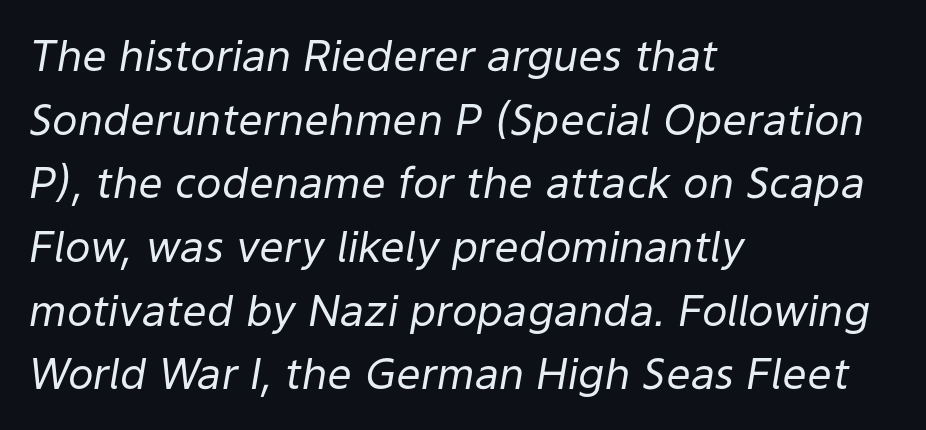
You could not count columns in this text — the font is proportionally spaced. Beneath every word, the page is bare. The lines sit at an ordinary, default distance from one another. The paragraph has a hard left edge and a soft right edge. Tracking value appears to be zero — textbook default spacing.
